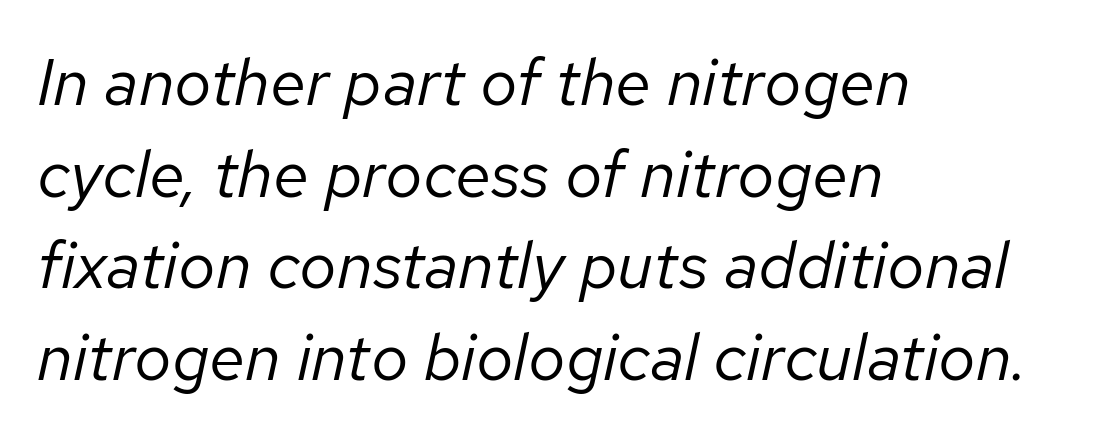
The image shows 66 px regular-weight type, italic (leaning right); set left-aligned, normal line spacing (1.39x), normal letter spacing, not underlined; low stroke contrast and a medium x-height.
